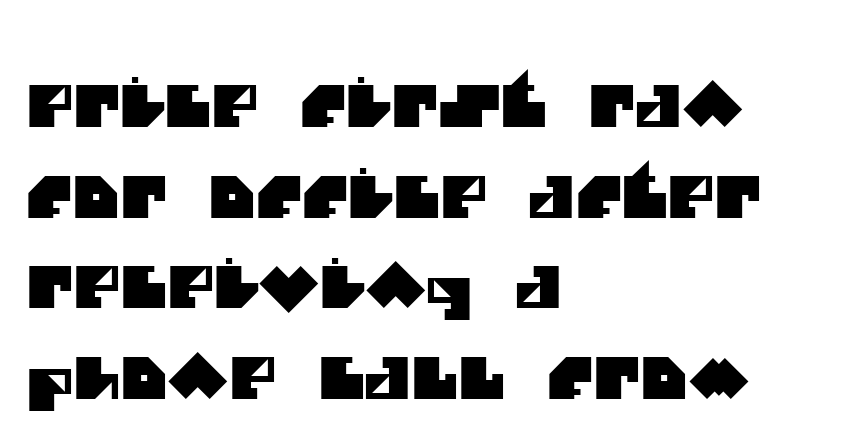
The image shows 57 px sans-serif type; set left-aligned, normal line spacing (1.59x), normal letter spacing, not underlined; medium stroke contrast and a large x-height.
